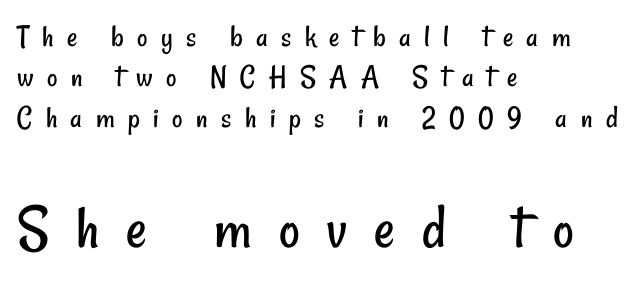
Q: Is the text bold? A: No.
Q: Is the typeface a serif or a sans-serif typeface? A: Sans-serif.
Q: Is the text underlined? A: No.
Q: How is the paragraph aligned? A: Left-aligned.
Q: Is the spacing between letters normal or unusually wide? A: Unusually wide.
Q: Is the spacing between lines tight, normal or loose? A: Normal.
Q: Which block of text is set in a larger size, the first (top) or the second (bottom)? A: The second (bottom) one.
Q: Width (condensed, normal, or wide)? A: Condensed.
Q: Stroke contrast? A: Low.
Q: x-height? A: Small.
Q: Monospaced? A: No.
